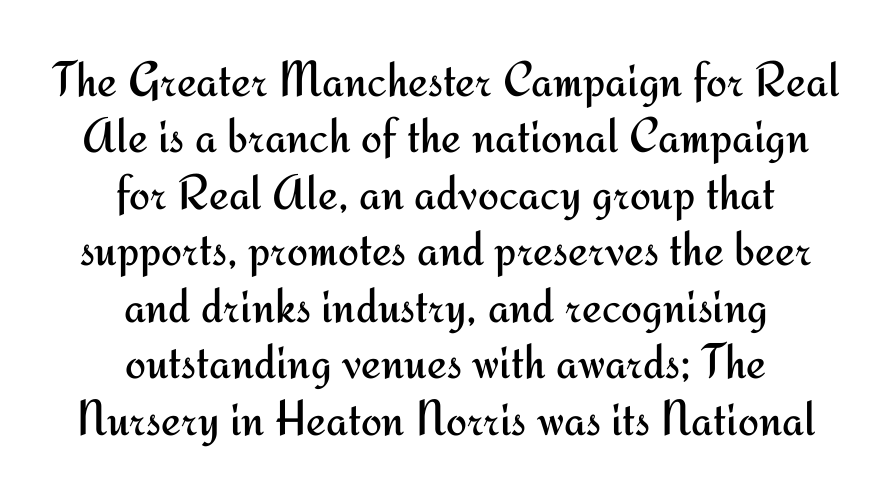
Any mark beneath the type? The region is blank. Stems here are at most as thick as an everyday book face. A typesetter would call this proportional, since set widths differ per character. Rendered with straight, roman letterforms. In CSS terms this would be text-align: center. Default kerning and tracking; the words read as compact shapes.
